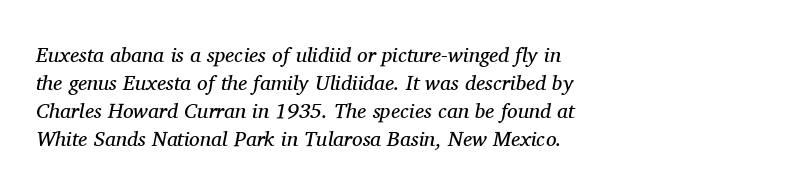
Q: Is the text bold? A: No.
Q: Is the text italic (slanted)? A: Yes, it leans right by about 11 degrees.
Q: Is the text underlined? A: No.
Q: How is the paragraph aligned? A: Left-aligned.
Q: Is the spacing between letters normal or unusually wide? A: Normal.
Q: Is the spacing between lines tight, normal or loose? A: Normal.
